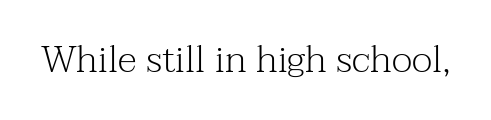
{"serif": "yes", "italic": "no", "bold": "no", "weight": "light", "width": "normal", "stroke_contrast": "medium", "x_height": "medium", "monospaced": "no", "underline": "no", "letter_spacing": "normal", "letter_spacing_em": 0.0, "glyph_px": 38}
